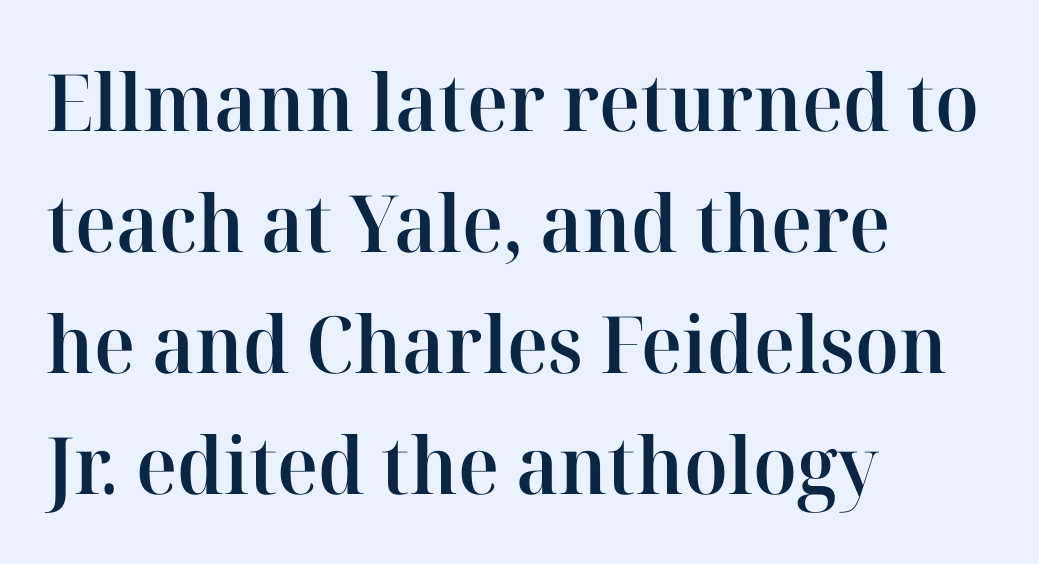
If you drew a ruler down the left edge, every line would touch it. Note the varied advance widths — an 'i' is clearly narrower than an 'm'. Characters follow at the spacing the type designer built in. The line-height multiplier appears to be the usual default. A bare baseline throughout the passage.
